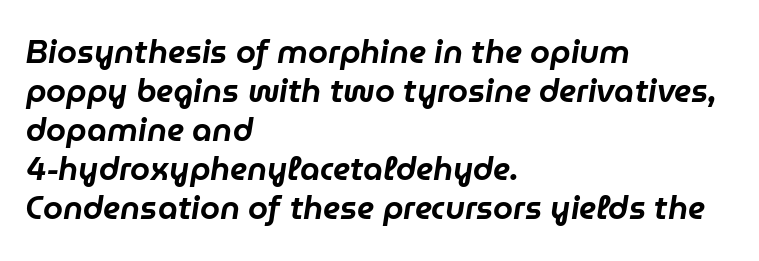
Q: Is the text italic (slanted)? A: Yes, it leans right by about 9 degrees.
Q: Is the text underlined? A: No.
Q: How is the paragraph aligned? A: Left-aligned.
Q: Is the spacing between letters normal or unusually wide? A: Normal.
Q: Width (condensed, normal, or wide)? A: Normal.
Q: Stroke contrast? A: Low.
Q: x-height? A: Medium.
Q: Monospaced? A: No.
